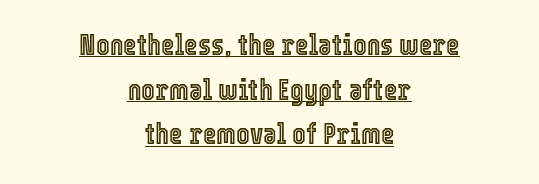
{"italic": "no", "width": "condensed", "x_height": "medium", "monospaced": "no", "underline": "yes", "align": "center", "line_spacing": "normal", "line_spacing_ratio": 1.54, "letter_spacing": "normal", "letter_spacing_em": 0.0, "glyph_px": 29}
